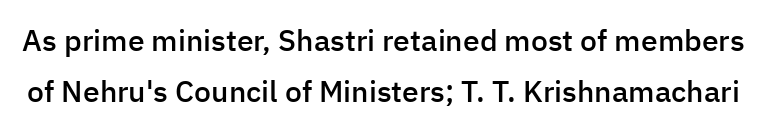
Between one letter and the next there's only the usual sliver of space. Caption: semibold face, moderately heavy strokes. The zone under the glyphs is completely vacant. The designer went with a sans here, leaving each stem footless. Each letter keeps its own natural width here, so spacing adapts to shape.
